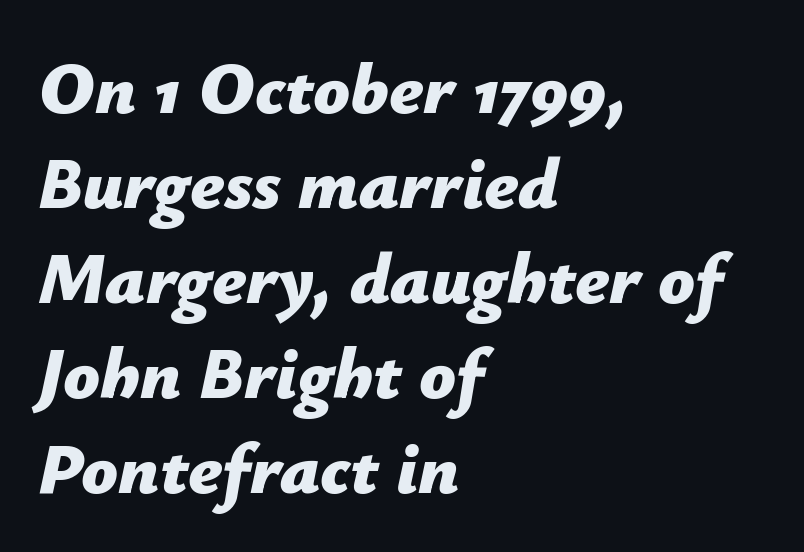
Lines of text with bare space underneath. The face used here is rendered with its standard letterfit. Chunky letters — that's bold for sure. Reading down the column, the eye jumps a familiar distance to each next line. The ragged edge is on the right, which tells us the setting is flush left. Is this a fixed-width face? No — the glyphs have proportional, varying widths.
